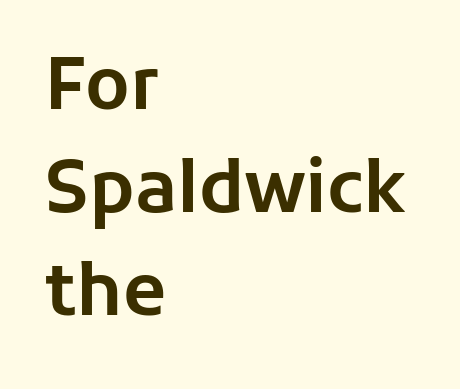
The line texture is even and compact thanks to regular tracking. Only glyphs here, with clear space below each row. Proportional: the letters do not fall into vertical columns. The rag falls on the right side of this text block. Check where the strokes stop: nothing finishes them off — pure sans.
